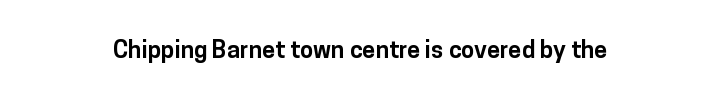
{"italic": "no", "bold": "yes", "underline": "no", "letter_spacing": "normal", "letter_spacing_em": 0.0, "glyph_px": 24}
